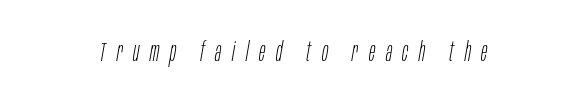
{"italic": "yes", "lean": "right", "slant_degrees": 10, "bold": "no", "underline": "no", "letter_spacing": "wide", "letter_spacing_em": 0.41, "glyph_px": 26}
